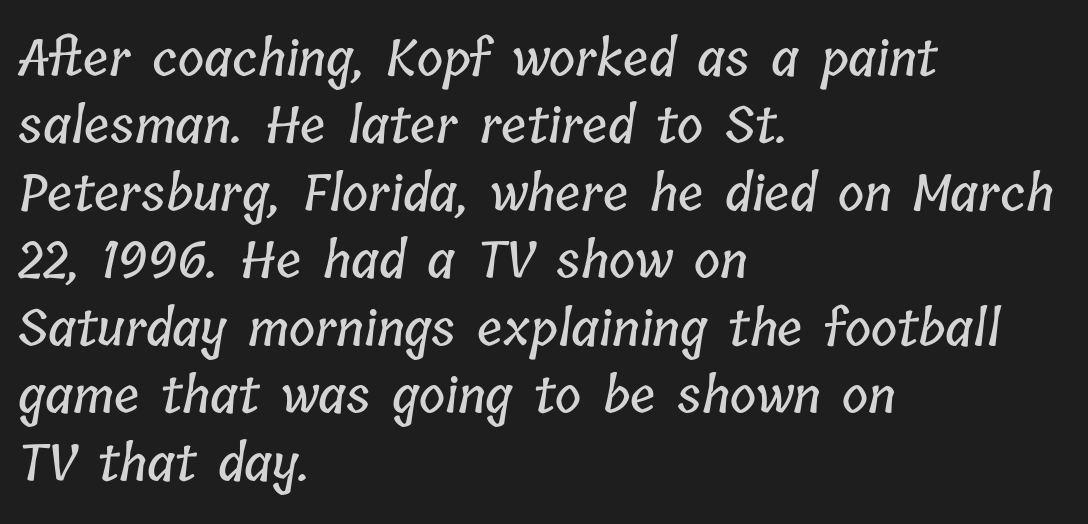
{"width": "condensed", "stroke_contrast": "low", "x_height": "medium", "monospaced": "no", "underline": "no", "align": "left", "line_spacing": "normal", "line_spacing_ratio": 1.35, "letter_spacing": "normal", "letter_spacing_em": 0.0, "glyph_px": 50}
